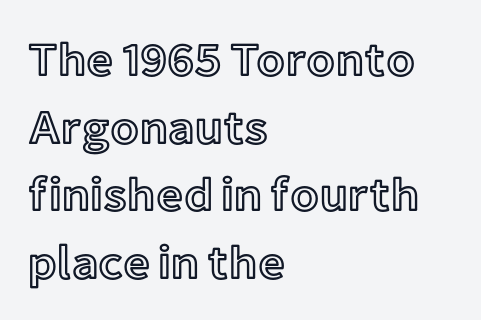
{"italic": "no", "width": "normal", "x_height": "medium", "monospaced": "no", "underline": "no", "align": "left", "line_spacing": "normal", "line_spacing_ratio": 1.44, "letter_spacing": "normal", "letter_spacing_em": 0.0, "glyph_px": 47}
